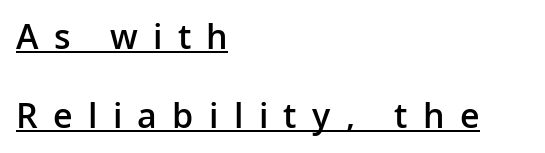
{"serif": "no", "italic": "no", "bold": "semi", "weight": "semibold", "width": "normal", "stroke_contrast": "low", "x_height": "medium", "monospaced": "no", "underline": "yes", "align": "left", "line_spacing": "loose", "line_spacing_ratio": 2.32, "letter_spacing": "wide", "letter_spacing_em": 0.45, "glyph_px": 34}
